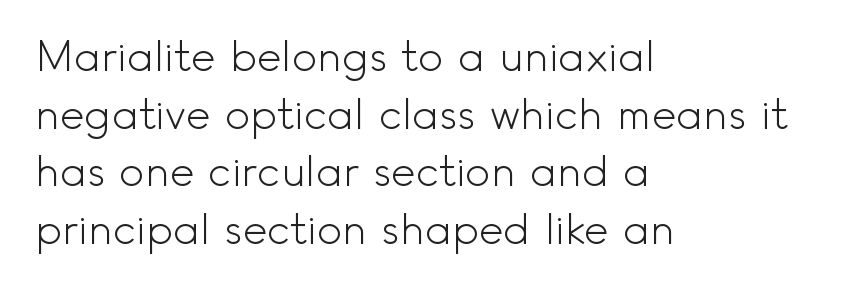
Q: Is the text bold? A: No.
Q: Is the text italic (slanted)? A: No, it is upright.
Q: Is the typeface a serif or a sans-serif typeface? A: Sans-serif.
Q: Is the text underlined? A: No.
Q: How is the paragraph aligned? A: Left-aligned.
Q: Is the spacing between letters normal or unusually wide? A: Normal.
Q: Is the spacing between lines tight, normal or loose? A: Normal.
Q: Width (condensed, normal, or wide)? A: Normal.
Q: x-height? A: Small.
Q: Monospaced? A: No.
